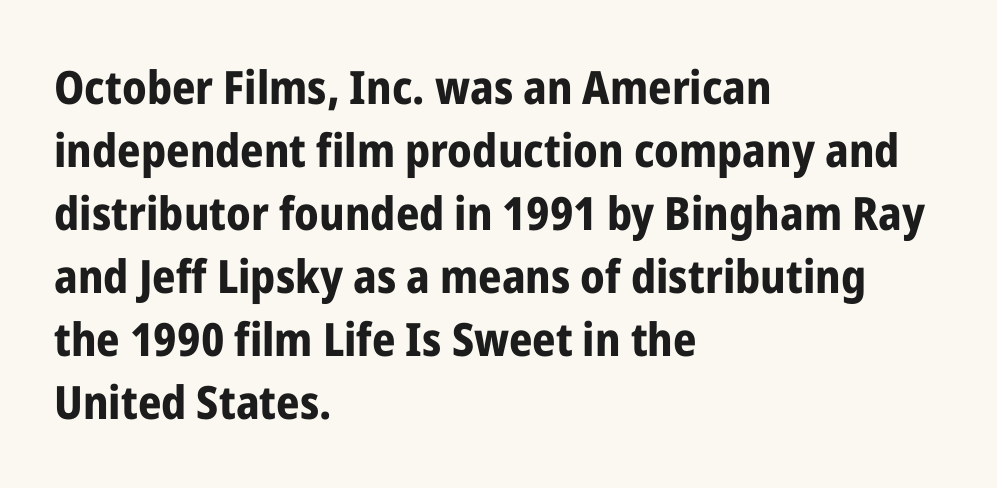
Unlike a traditional serif, this face leaves its strokes unadorned. Does the leading feel generous? No, just average. Look at the stroke-to-counter ratio: heavy, a bold. Is there any slant? The stems are plumb. The tracking reads as untouched default to a designer's eye. The lines are quadded left.
